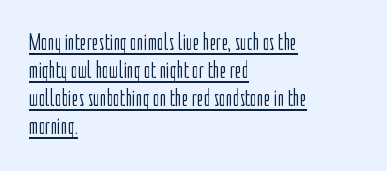
The paragraph has a hard left edge and a soft right edge. Ascenders rise straight up at ninety degrees. The characters are drawn with everyday or finer stroke widths. Glance below the letters and you will spot a drawn line. Between one letter and the next there's only the usual sliver of space.
